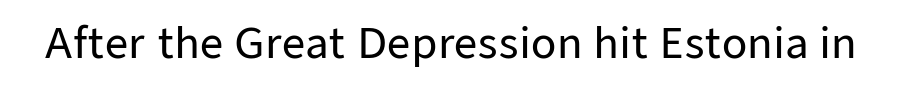
Q: Is the text italic (slanted)? A: No, it is upright.
Q: Is the typeface a serif or a sans-serif typeface? A: Sans-serif.
Q: Is the text underlined? A: No.
Q: Is the spacing between letters normal or unusually wide? A: Normal.
Q: Width (condensed, normal, or wide)? A: Normal.
Q: Stroke contrast? A: Low.
Q: x-height? A: Medium.
Q: Monospaced? A: No.
